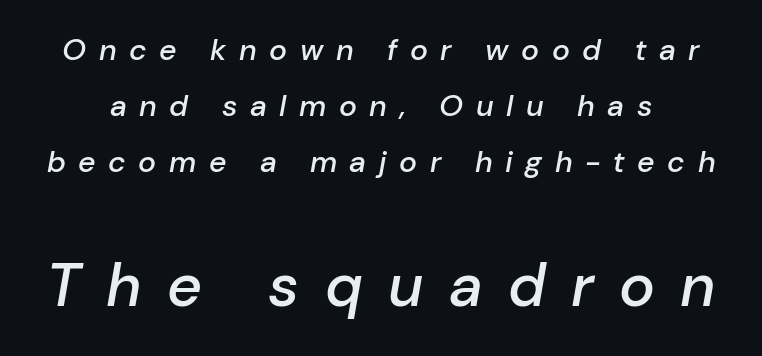
{"italic": "yes", "lean": "right", "slant_degrees": 10, "bold": "semi", "weight": "semibold", "width": "normal", "stroke_contrast": "low", "x_height": "medium", "monospaced": "no", "underline": "no", "line_spacing_ratio": 1.87, "letter_spacing": "wide", "letter_spacing_em": 0.42, "larger_block": "second", "size_ratio": 2.0, "glyph_px": 60}
